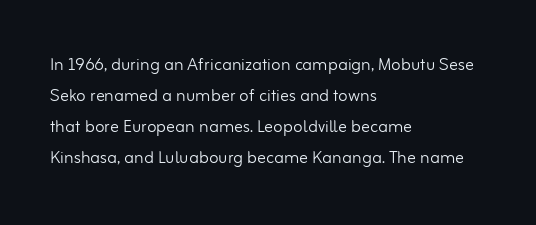
The image shows 22 px text type, upright; set left-aligned, normal line spacing (1.41x), normal letter spacing, not underlined.
